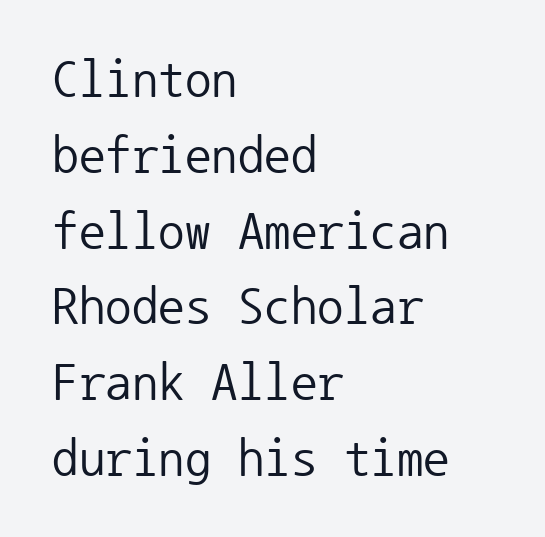
The lettering holds an erect, upright posture throughout. Stroke terminals: plain, sans-serif. These lines are set flush left with a ragged right edge. Each letter, wide or thin by design, is forced into the same width here.
